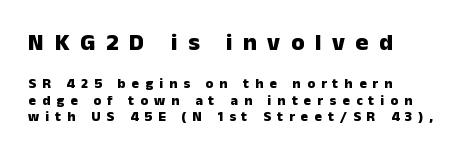
{"italic": "no", "bold": "yes", "underline": "no", "align": "left", "line_spacing_ratio": 1.17, "letter_spacing": "wide", "letter_spacing_em": 0.44, "larger_block": "first", "size_ratio": 1.71, "glyph_px": 24}
